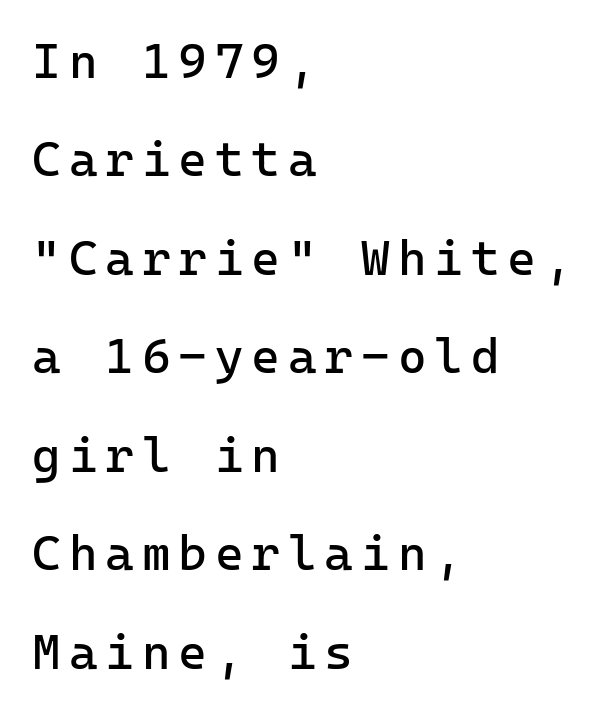
Q: Is the text bold? A: No.
Q: Is the text italic (slanted)? A: No, it is upright.
Q: Is the typeface a serif or a sans-serif typeface? A: Sans-serif.
Q: Is the text underlined? A: No.
Q: How is the paragraph aligned? A: Left-aligned.
Q: Is the spacing between lines tight, normal or loose? A: Loose.
Q: Width (condensed, normal, or wide)? A: Normal.
Q: Stroke contrast? A: Low.
Q: x-height? A: Medium.
Q: Monospaced? A: Yes.
